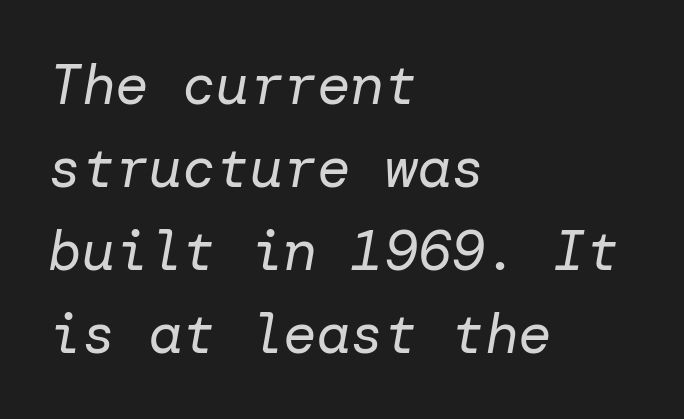
The image shows 56 px regular-weight type, italic (leaning right); set left-aligned, normal line spacing (1.48x), normal letter spacing, not underlined; low stroke contrast and a medium x-height.
